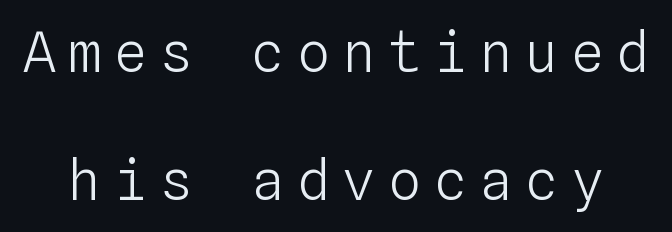
The font sits on the lighter half of the weight spectrum, regular included. Ordinary non-slanted type is in use. The type is letterspaced generously, with wide tracking. Decoration check: the copy has no underline.
